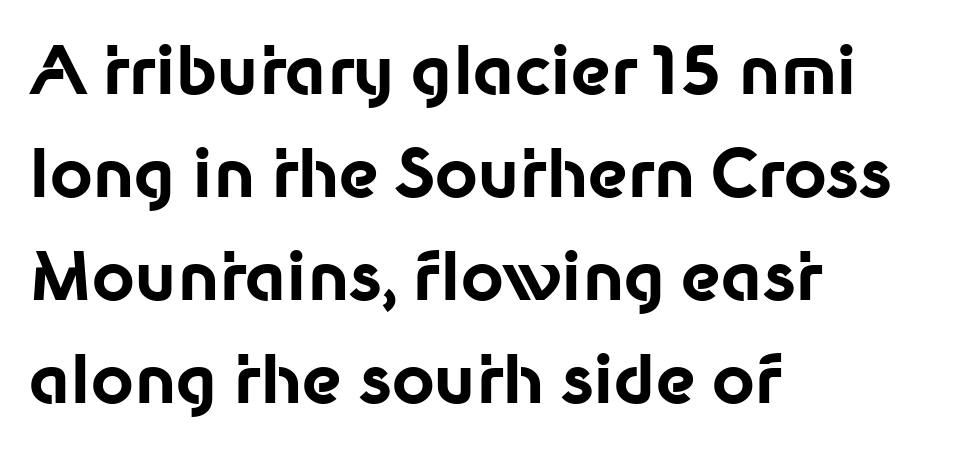
{"serif": "no", "italic": "no", "bold": "yes", "weight": "bold", "width": "normal", "stroke_contrast": "low", "x_height": "medium", "monospaced": "no", "underline": "no", "align": "left", "line_spacing": "normal", "line_spacing_ratio": 1.56, "letter_spacing": "normal", "letter_spacing_em": 0.0, "glyph_px": 66}
